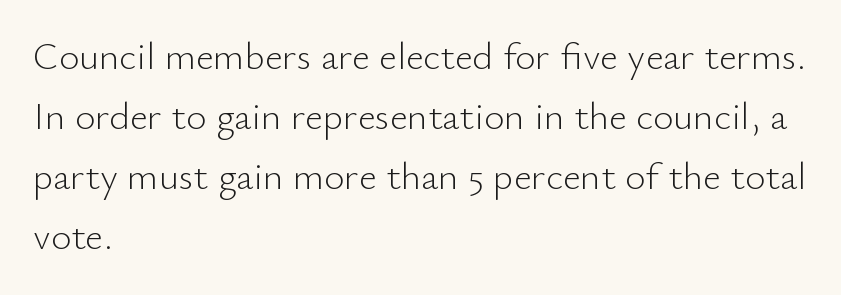
Q: Is the text bold? A: No.
Q: Is the text italic (slanted)? A: No, it is upright.
Q: Is the typeface a serif or a sans-serif typeface? A: Sans-serif.
Q: Is the text underlined? A: No.
Q: How is the paragraph aligned? A: Left-aligned.
Q: Is the spacing between letters normal or unusually wide? A: Normal.
Q: Is the spacing between lines tight, normal or loose? A: Normal.
Q: Width (condensed, normal, or wide)? A: Normal.
Q: Stroke contrast? A: Low.
Q: x-height? A: Small.
Q: Monospaced? A: No.
